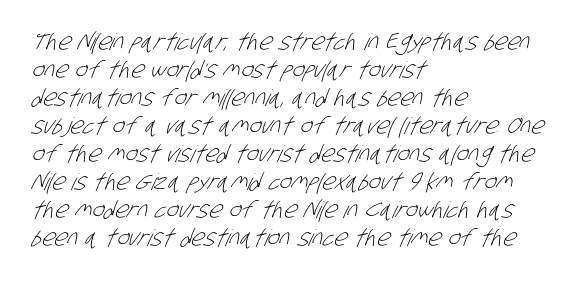
Q: Is the text bold? A: No.
Q: Is the text underlined? A: No.
Q: How is the paragraph aligned? A: Left-aligned.
Q: Is the spacing between letters normal or unusually wide? A: Normal.
